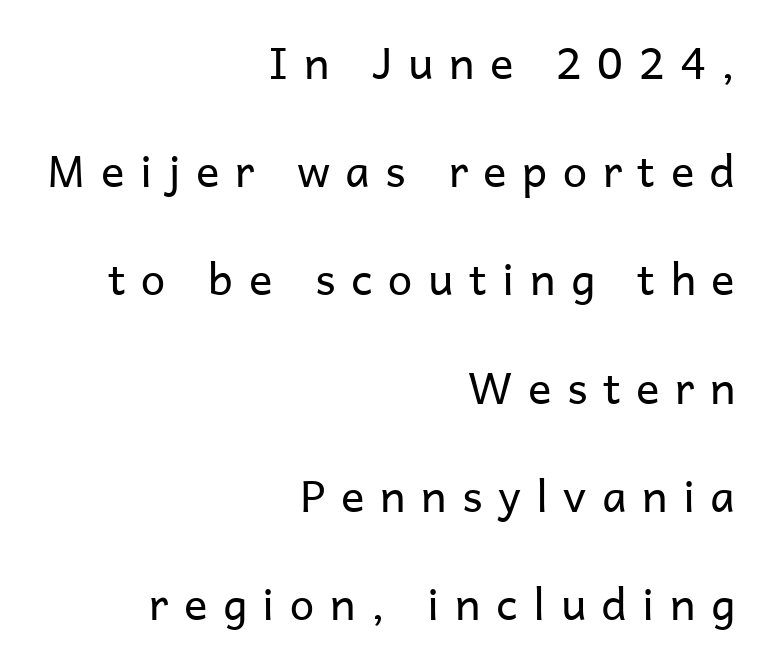
{"serif": "no", "italic": "no", "bold": "no", "weight": "regular", "width": "normal", "stroke_contrast": "low", "x_height": "medium", "monospaced": "no", "underline": "no", "align": "right", "line_spacing": "loose", "line_spacing_ratio": 2.46, "letter_spacing": "wide", "letter_spacing_em": 0.35, "glyph_px": 44}
